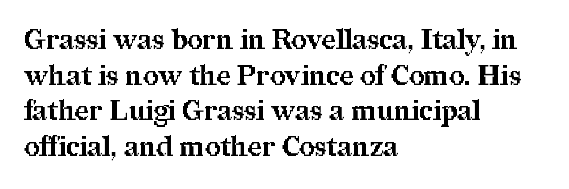
A typesetter would call this leading conventional body-copy spacing. Standard letterfit; no display-style spreading of the glyphs. The axis of the letterforms is exactly vertical. Typeset ragged right — the left edge is the straight one. Clear beneath every line of the passage. Each glyph is drawn with heavy, bold strokes.
